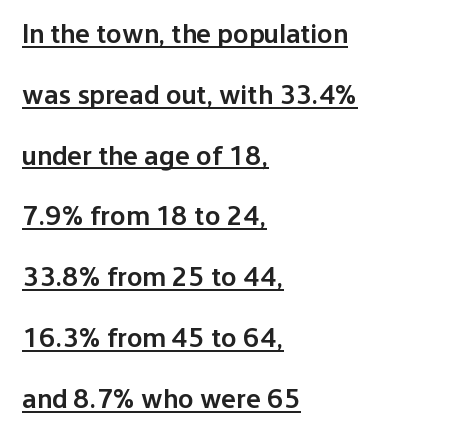
{"serif": "no", "italic": "no", "bold": "semi", "weight": "semibold", "width": "normal", "stroke_contrast": "low", "x_height": "medium", "monospaced": "no", "underline": "yes", "align": "left", "line_spacing": "loose", "line_spacing_ratio": 2.17, "letter_spacing": "normal", "letter_spacing_em": 0.0, "glyph_px": 28}
